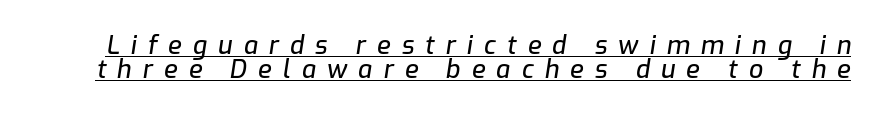
Q: Is the text italic (slanted)? A: Yes, it leans right by about 9 degrees.
Q: Is the text underlined? A: Yes.
Q: Is the spacing between letters normal or unusually wide? A: Unusually wide.
Q: Is the spacing between lines tight, normal or loose? A: Tight.
